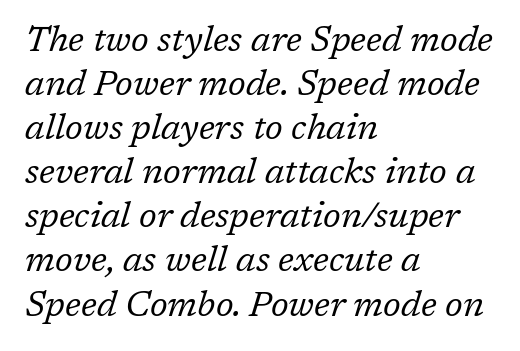
{"serif": "yes", "italic": "yes", "lean": "right", "slant_degrees": 17, "bold": "no", "weight": "regular", "width": "normal", "stroke_contrast": "low", "x_height": "medium", "monospaced": "no", "underline": "no", "align": "left", "line_spacing": "normal", "line_spacing_ratio": 1.26, "letter_spacing": "normal", "letter_spacing_em": 0.0, "glyph_px": 35}
